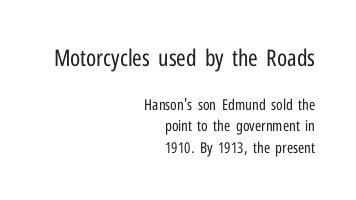
{"italic": "no", "bold": "no", "underline": "no", "align": "right", "line_spacing": "normal", "line_spacing_ratio": 1.45, "letter_spacing": "normal", "letter_spacing_em": 0.0, "larger_block": "first", "size_ratio": 1.53, "glyph_px": 23}
